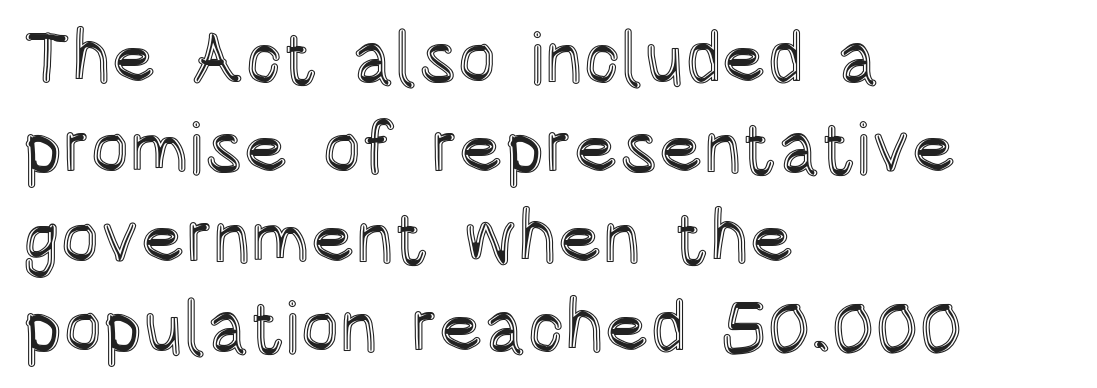
Notice how the passage keeps a crisp vertical edge on the left only. The specimen omits any rule beneath the text block's lines. Character widths vary here, with narrow letters taking less room than wide ones. The face used here is rendered with its standard letterfit.
